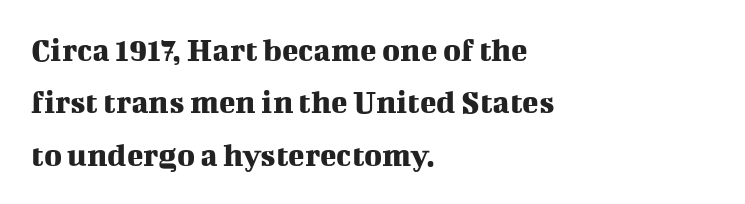
The image shows 34 px serif type, upright; set left-aligned, normal line spacing (1.54x), normal letter spacing, not underlined; medium stroke contrast and a medium x-height.
